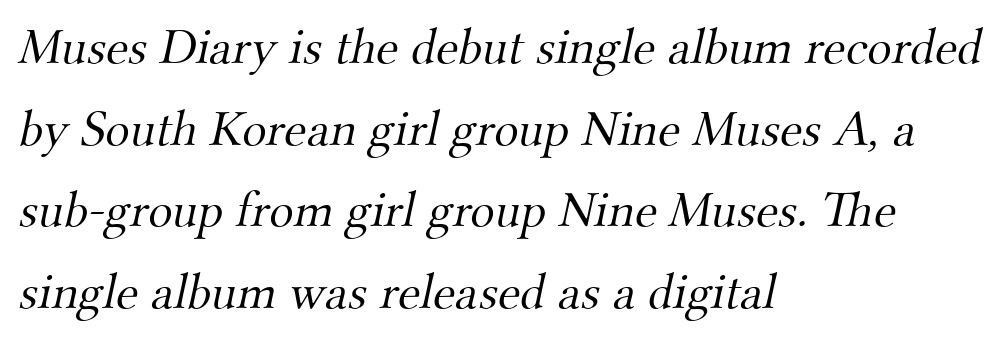
The image shows 51 px light serif type; set left-aligned, normal line spacing (1.6x), normal letter spacing, not underlined; medium stroke contrast and a small x-height.
